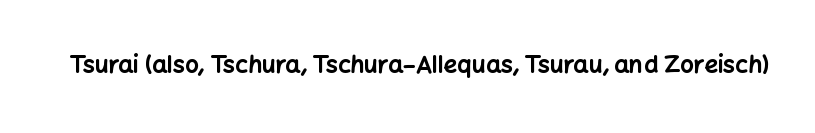
Q: Is the text bold? A: Yes.
Q: Is the text italic (slanted)? A: No, it is upright.
Q: Is the text underlined? A: No.
Q: Is the spacing between letters normal or unusually wide? A: Normal.
